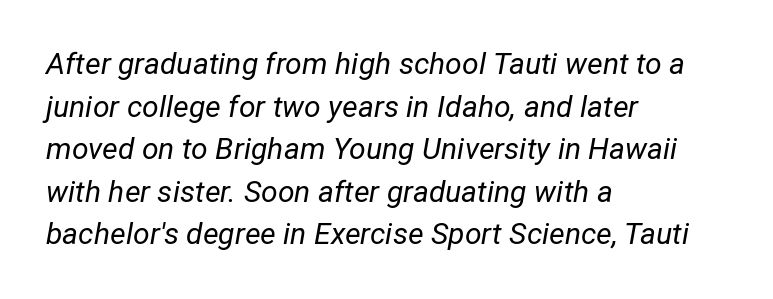
Q: Is the text bold? A: No.
Q: Is the text italic (slanted)? A: Yes, it leans right by about 12 degrees.
Q: Is the text underlined? A: No.
Q: How is the paragraph aligned? A: Left-aligned.
Q: Is the spacing between letters normal or unusually wide? A: Normal.
Q: Is the spacing between lines tight, normal or loose? A: Normal.
Q: Width (condensed, normal, or wide)? A: Normal.
Q: Stroke contrast? A: Low.
Q: x-height? A: Medium.
Q: Monospaced? A: No.
